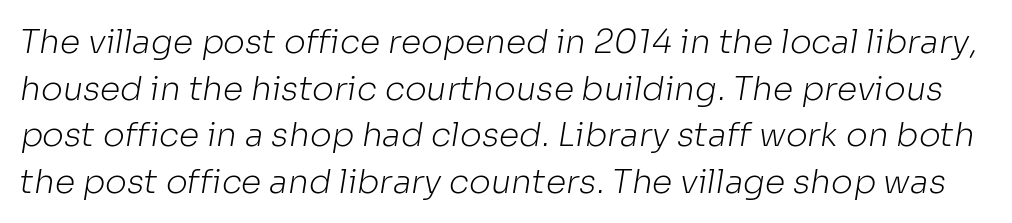
The image shows 33 px light sans-serif type; set normal line spacing (1.41x), normal letter spacing, not underlined; low stroke contrast and a medium x-height.
